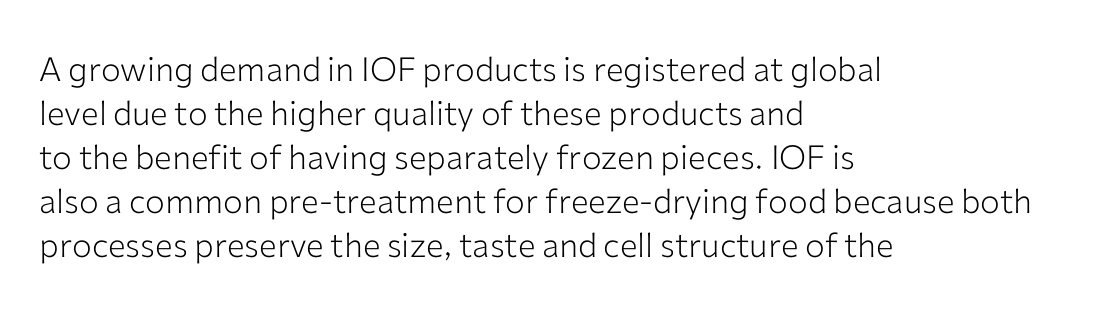
A typesetter would call this proportional, since set widths differ per character. Rule under the text: the space is simply empty. Line starts are locked; line ends wander. Nope, not italic — everything's standing straight. Nobody touched the tracking dial on this one. Nothing heavy about these letters — not bold at all.
